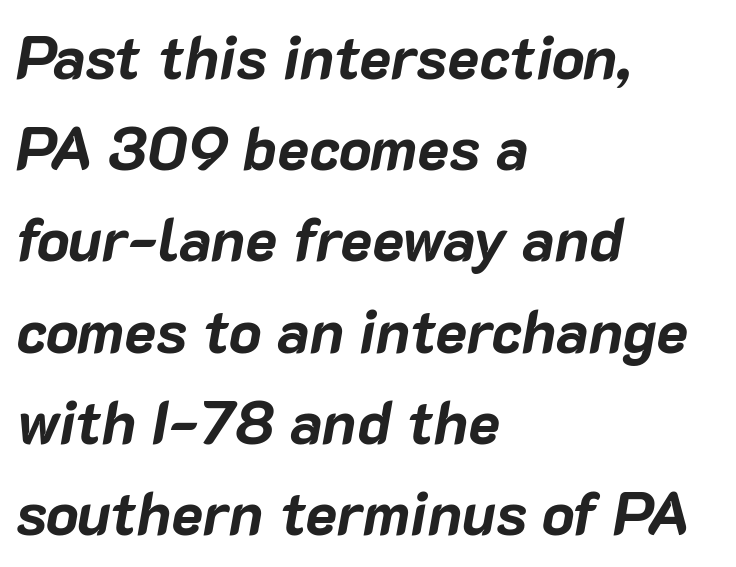
Tracking here is standard; glyphs follow each other at the usual distance. Baseline-to-baseline distance is the conventional proportion of letter height. You could not count columns in this text — the font is proportionally spaced. Underlining? Definitely not there.
